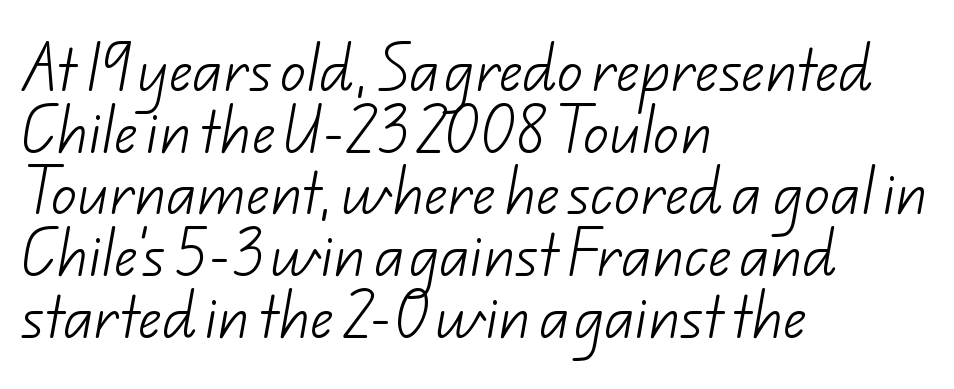
Reading down the block, your eye returns to a fixed left position each line. Think of a printed novel: that variable character pitch is what you see here. The typeface has the unassuming heft of standard copy or less. Type without underlining. Look at the tracking — it's just the regular setting, nothing added.
